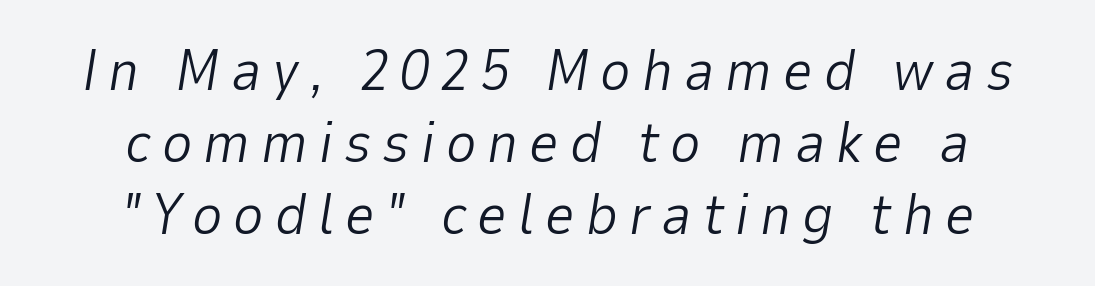
Q: Is the text bold? A: No.
Q: Is the text italic (slanted)? A: Yes, it leans right by about 9 degrees.
Q: Is the text underlined? A: No.
Q: How is the paragraph aligned? A: Centered.
Q: Width (condensed, normal, or wide)? A: Normal.
Q: Stroke contrast? A: Low.
Q: x-height? A: Medium.
Q: Monospaced? A: No.
